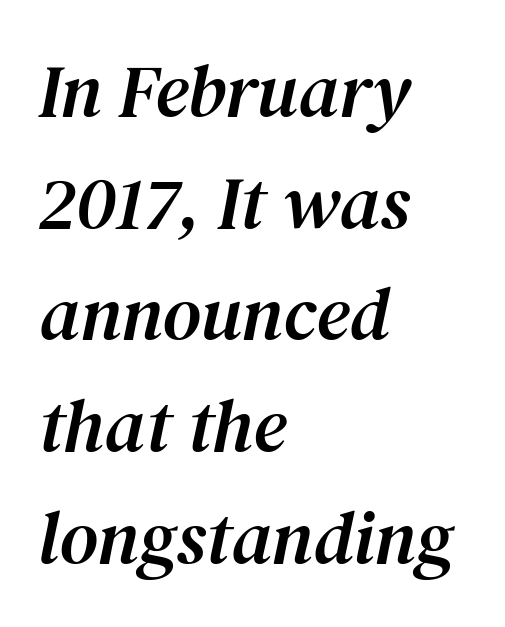
The image shows 75 px serif type, italic (leaning right); set left-aligned, normal line spacing (1.49x), normal letter spacing, not underlined; medium stroke contrast and a medium x-height.
